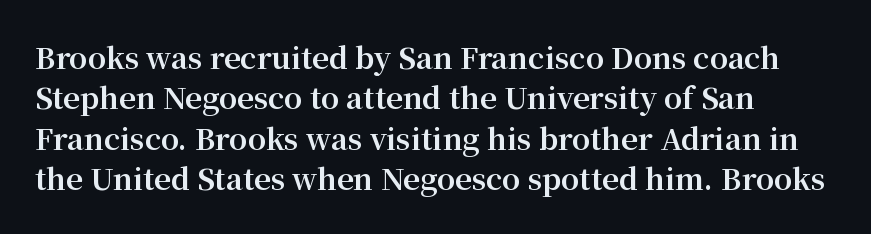
The image shows 29 px bold serif type, upright; set left-aligned, normal line spacing (1.39x), normal letter spacing, not underlined; medium stroke contrast and a medium x-height.
